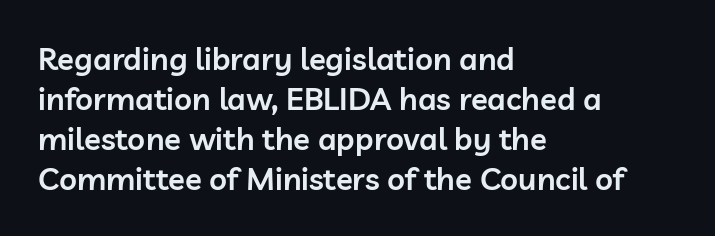
The image shows 31 px semibold sans-serif type, upright; set left-aligned, normal line spacing (1.29x), normal letter spacing, not underlined; low stroke contrast and a medium x-height.
